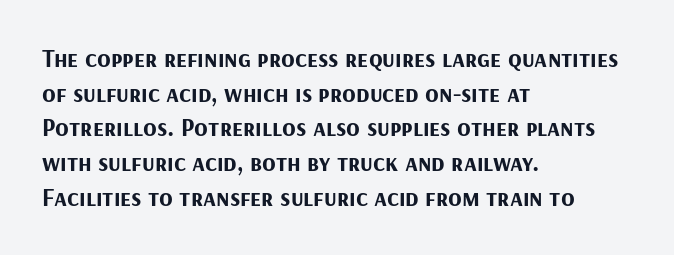
The image shows 25 px bold type, upright; set left-aligned, normal line spacing (1.39x), normal letter spacing, not underlined.
